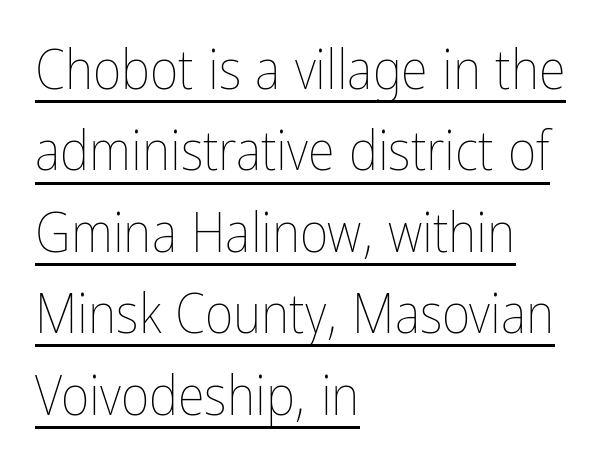
Q: Is the text bold? A: No.
Q: Is the text italic (slanted)? A: No, it is upright.
Q: Is the text underlined? A: Yes.
Q: How is the paragraph aligned? A: Left-aligned.
Q: Is the spacing between letters normal or unusually wide? A: Normal.
Q: Is the spacing between lines tight, normal or loose? A: Normal.
Q: Width (condensed, normal, or wide)? A: Condensed.
Q: Stroke contrast? A: Low.
Q: x-height? A: Medium.
Q: Monospaced? A: No.
